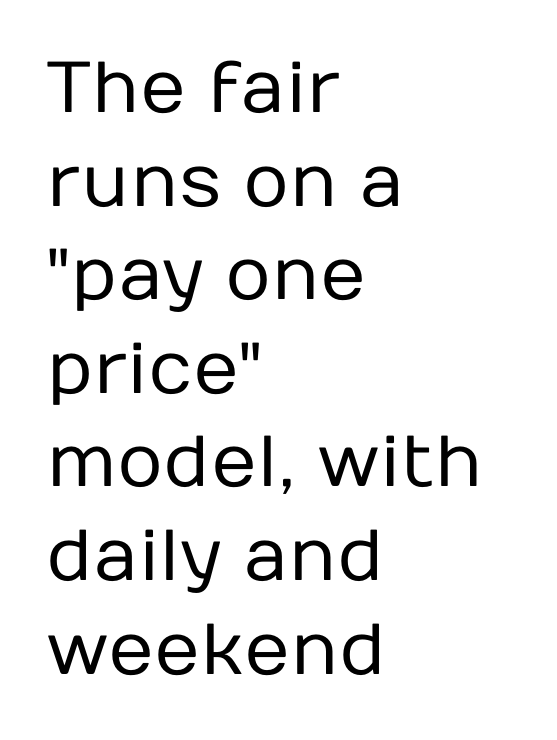
The image shows 72 px regular-weight sans-serif type, upright; set left-aligned, normal line spacing (1.3x), normal letter spacing, not underlined; low stroke contrast and a medium x-height.
